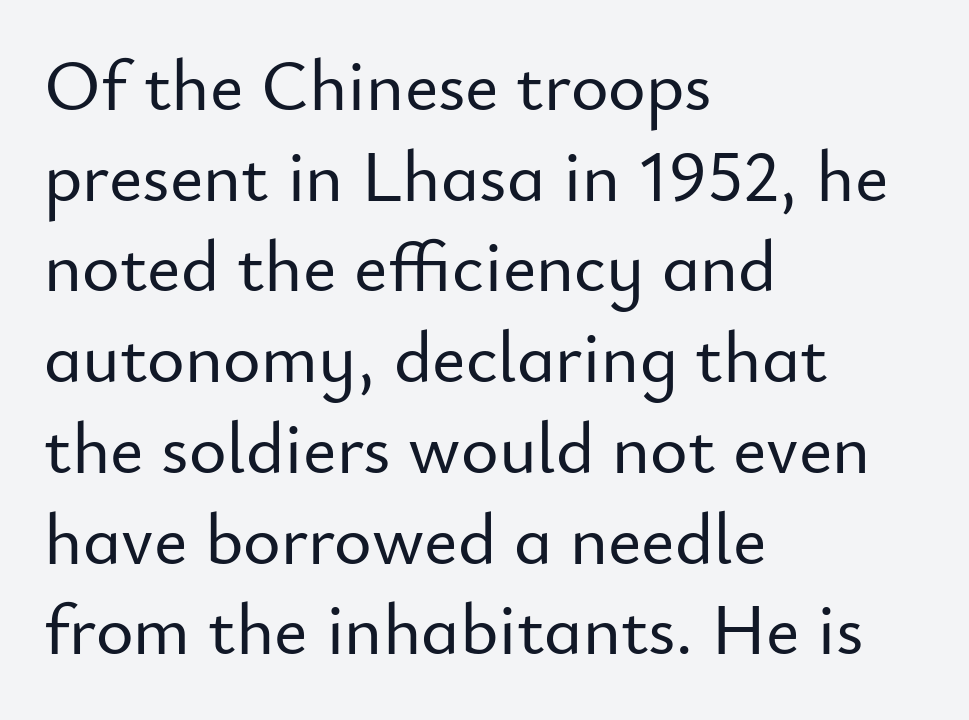
The image shows 72 px sans-serif type, upright; set left-aligned, normal line spacing (1.26x), normal letter spacing, not underlined; low stroke contrast and a small x-height.
